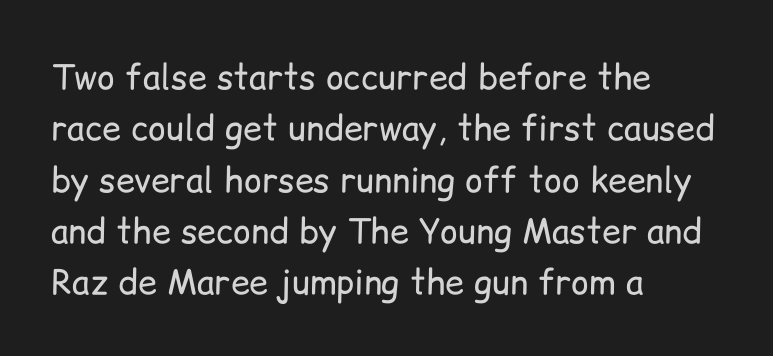
Q: Is the text bold? A: No.
Q: Is the text italic (slanted)? A: No, it is upright.
Q: Is the typeface a serif or a sans-serif typeface? A: Sans-serif.
Q: Is the text underlined? A: No.
Q: How is the paragraph aligned? A: Left-aligned.
Q: Is the spacing between letters normal or unusually wide? A: Normal.
Q: Is the spacing between lines tight, normal or loose? A: Normal.
Q: Width (condensed, normal, or wide)? A: Normal.
Q: Stroke contrast? A: Low.
Q: x-height? A: Medium.
Q: Monospaced? A: No.
